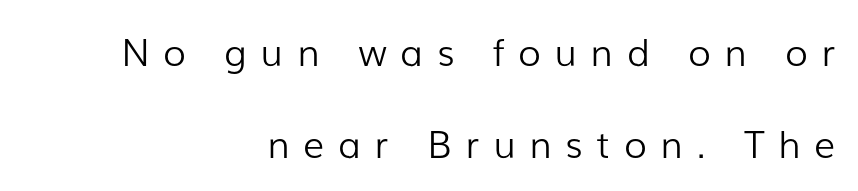
The image shows 37 px light sans-serif type, upright; set right-aligned, loose line spacing (2.48x), unusually wide letter spacing (+0.37 em), not underlined; low stroke contrast and a medium x-height.
